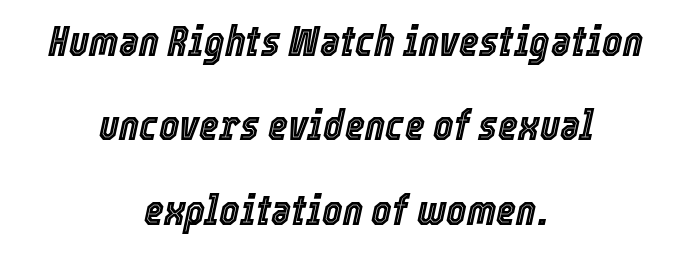
The face used here is proportionally spaced, like ordinary book or web type. Neither beginnings nor endings align; midpoints do. If you measured baseline to baseline, you'd find a long distance. Here the glyphs are tracked normally, forming tight word shapes.
